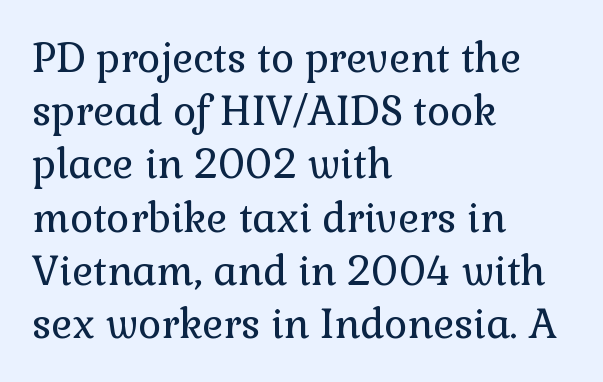
This sample has the flowing, uneven cadence of proportional lettering. Between one letter and the next there's only the usual sliver of space. Normally led — the rows are evenly, conventionally spaced. Lines of text with bare space underneath. Is the type heavy? It reads as light-to-regular instead. Posture: upright roman.
